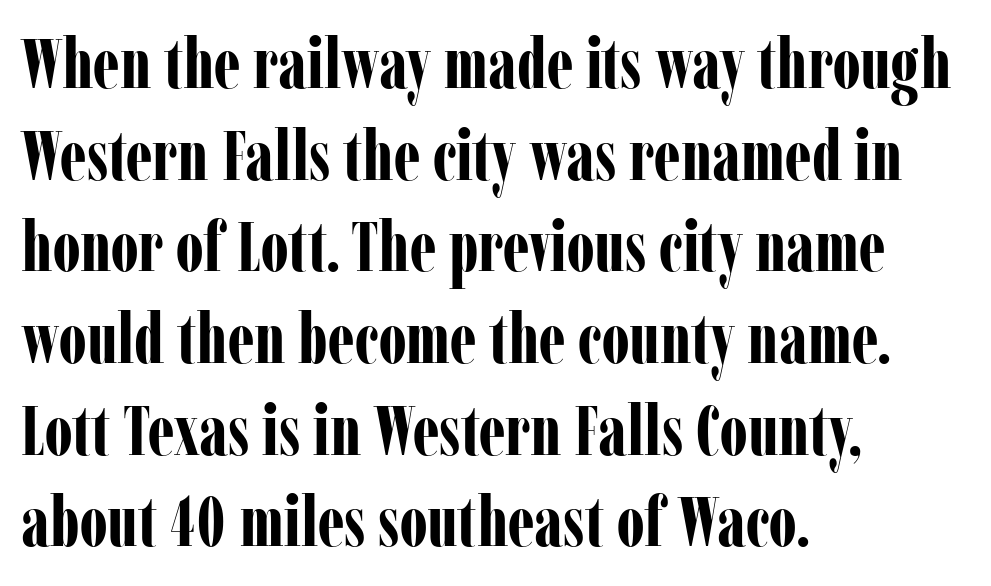
Does the copy run flush right? No — it runs flush left. Lines of text with bare space underneath. Spacing verdict: proportional, widths tailored to each character. Every stem runs plumb, perpendicular to the baseline. Regular leading. You can tell from the footed stems that serif type was used.
